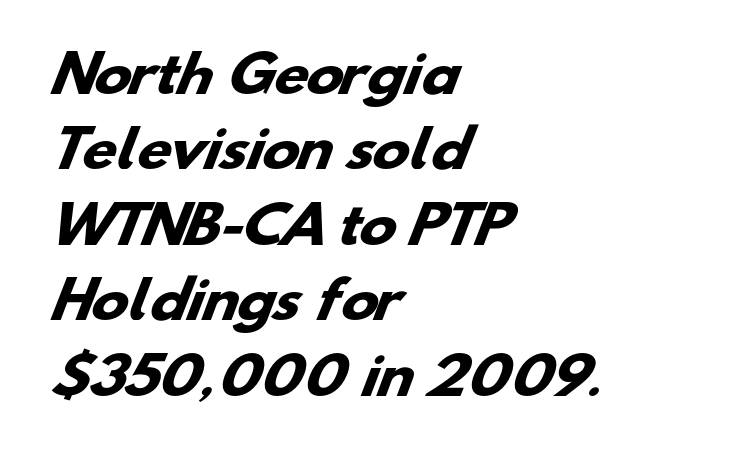
The image shows 50 px heavy, wide sans-serif type; set left-aligned, normal line spacing (1.51x), normal letter spacing, not underlined; low stroke contrast and a small x-height.
